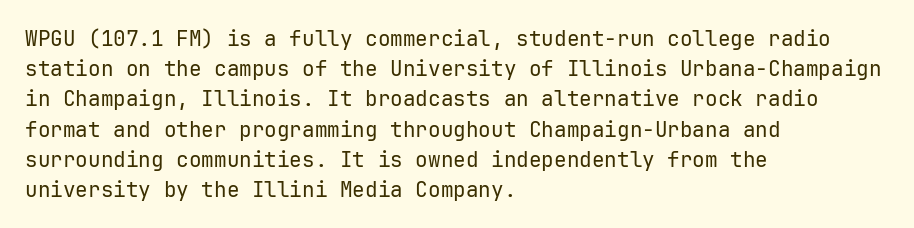
The image shows 21 px text type, upright; set left-aligned, normal line spacing (1.44x), normal letter spacing, not underlined.
